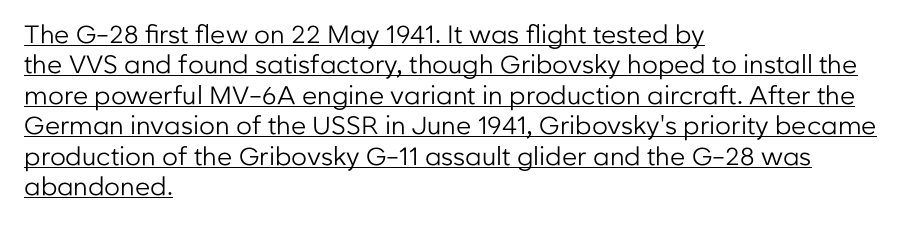
{"italic": "no", "bold": "no", "underline": "yes", "align": "left", "line_spacing_ratio": 1.22, "letter_spacing": "normal", "letter_spacing_em": 0.0, "glyph_px": 25}
